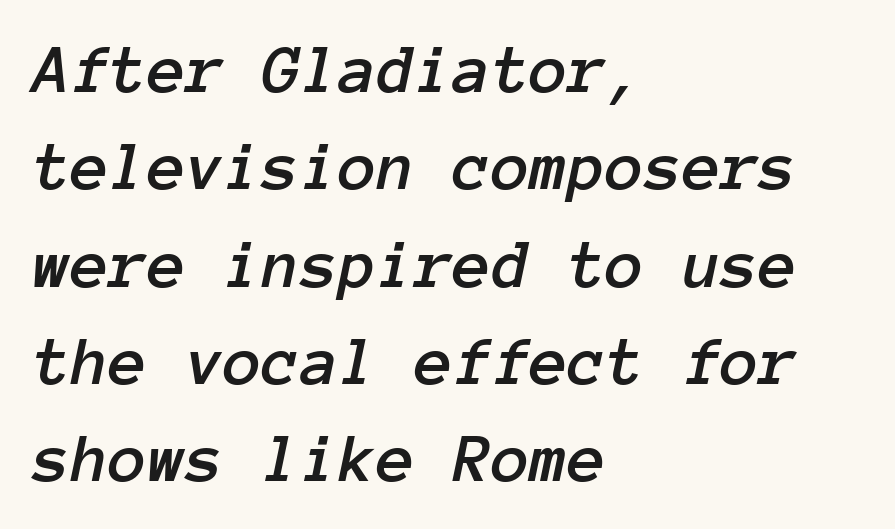
Q: Is the text italic (slanted)? A: Yes, it leans right by about 12 degrees.
Q: Is the text underlined? A: No.
Q: How is the paragraph aligned? A: Left-aligned.
Q: Is the spacing between letters normal or unusually wide? A: Normal.
Q: Is the spacing between lines tight, normal or loose? A: Normal.
Q: Width (condensed, normal, or wide)? A: Normal.
Q: Stroke contrast? A: Low.
Q: x-height? A: Medium.
Q: Monospaced? A: Yes.
